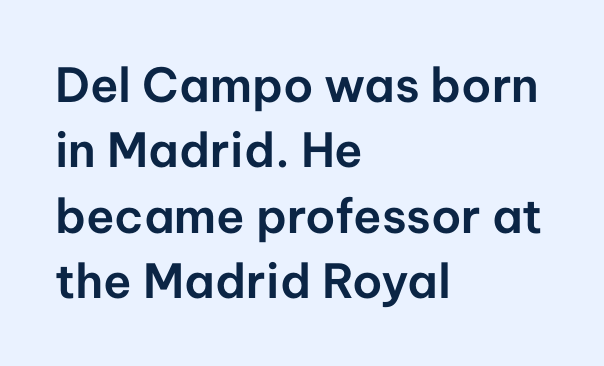
Q: Is the text italic (slanted)? A: No, it is upright.
Q: Is the typeface a serif or a sans-serif typeface? A: Sans-serif.
Q: Is the text underlined? A: No.
Q: How is the paragraph aligned? A: Left-aligned.
Q: Is the spacing between letters normal or unusually wide? A: Normal.
Q: Is the spacing between lines tight, normal or loose? A: Normal.
Q: Width (condensed, normal, or wide)? A: Normal.
Q: Stroke contrast? A: Low.
Q: x-height? A: Medium.
Q: Monospaced? A: No.
